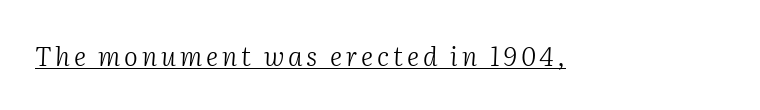
The image shows 26 px text type, italic (leaning right); set underlined.
